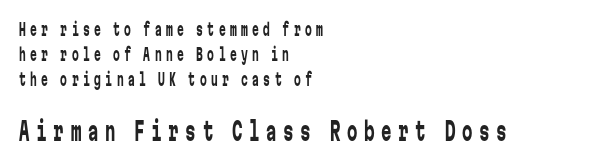
The image shows 26 px text type, upright; set left-aligned, normal line spacing (1.47x), unusually wide letter spacing (+0.26 em), not underlined; the second (bottom) block is 1.53x larger.
